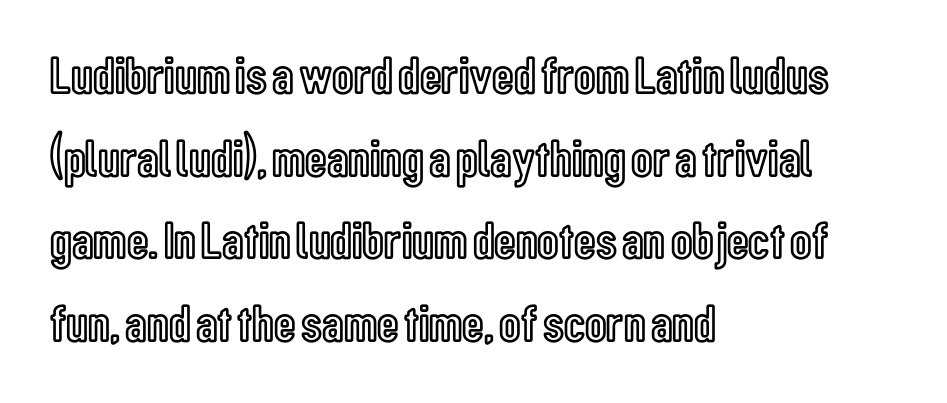
The image shows 53 px condensed type, upright; set left-aligned, normal line spacing (1.56x), normal letter spacing, not underlined; a medium x-height.
